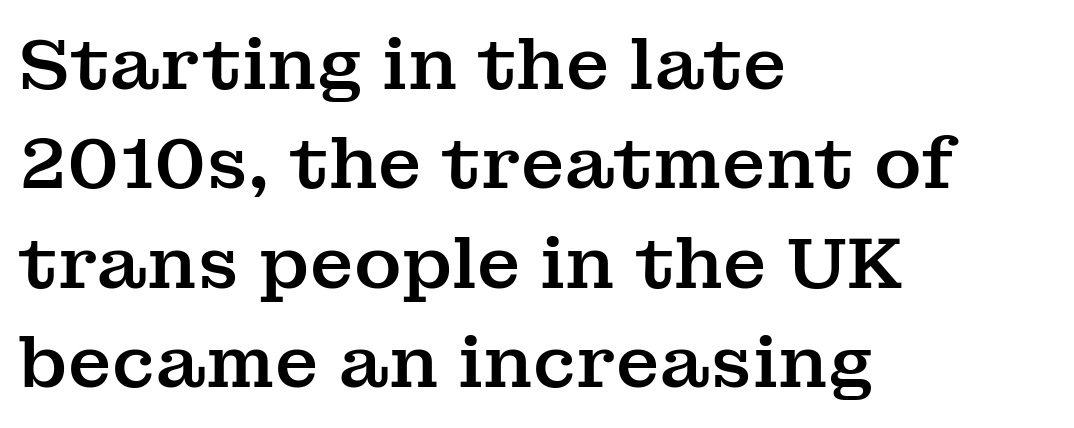
The image shows 72 px serif type, upright; set left-aligned, normal line spacing (1.38x), normal letter spacing, not underlined; medium stroke contrast and a medium x-height.
